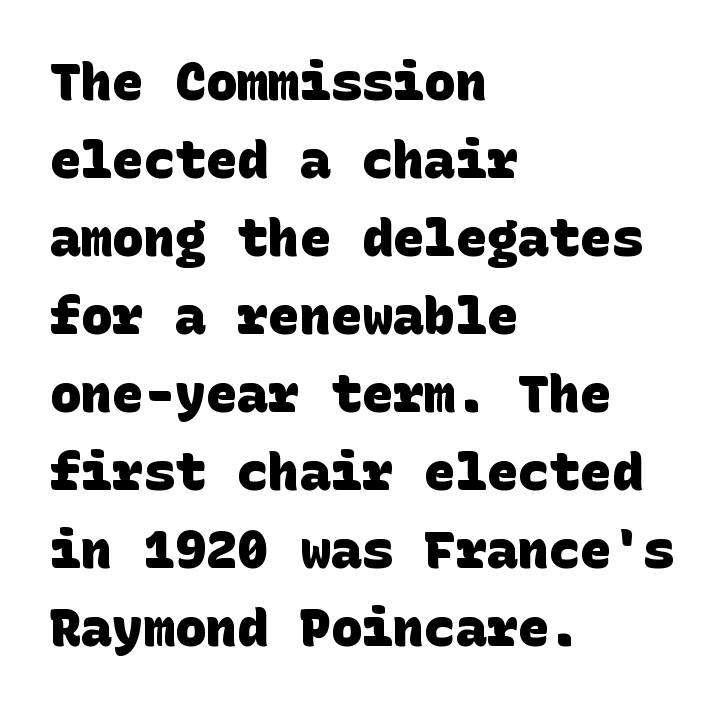
Vertical spacing — default. A student would call this left alignment; a typographer would say flush left, rag right. Is the type bold? Yes — the strokes are clearly thick and heavy. Descender tails drop into unmarked territory. What stands out about the letter spacing? Nothing — it is the standard amount.
